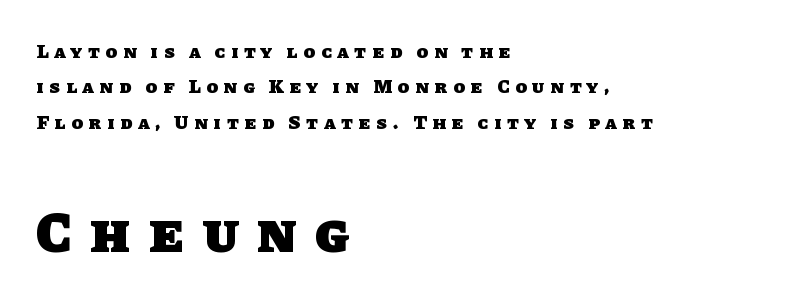
{"serif": "no", "bold": "yes", "weight": "heavy", "width": "normal", "stroke_contrast": "low", "x_height": "large", "monospaced": "no", "underline": "no", "align": "left", "line_spacing_ratio": 1.86, "letter_spacing": "wide", "letter_spacing_em": 0.32, "larger_block": "second", "size_ratio": 3.0, "glyph_px": 57}
